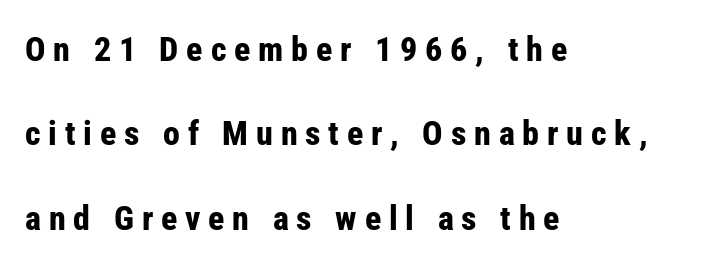
The image shows 34 px bold, condensed sans-serif type, upright; set left-aligned, loose line spacing (2.48x), unusually wide letter spacing (+0.23 em), not underlined; low stroke contrast and a medium x-height.
